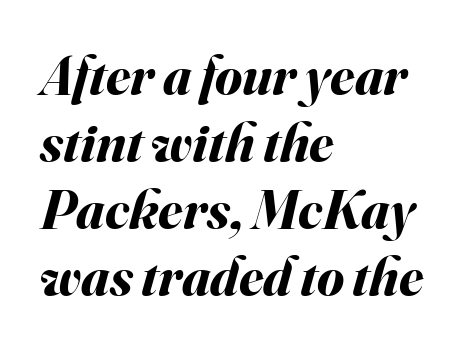
{"italic": "yes", "lean": "right", "slant_degrees": 16, "bold": "yes", "weight": "bold", "width": "normal", "stroke_contrast": "medium", "x_height": "small", "monospaced": "no", "underline": "no", "align": "left", "line_spacing_ratio": 1.22, "letter_spacing": "normal", "letter_spacing_em": 0.0, "glyph_px": 55}
